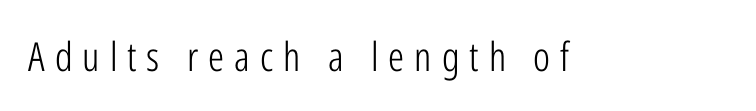
{"serif": "no", "italic": "no", "bold": "no", "weight": "light", "width": "condensed", "stroke_contrast": "low", "x_height": "medium", "monospaced": "no", "underline": "no", "letter_spacing": "wide", "letter_spacing_em": 0.25, "glyph_px": 40}
